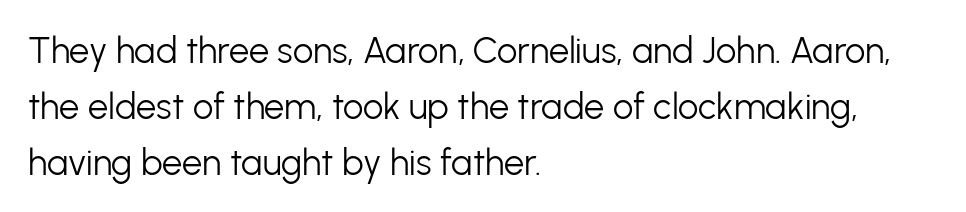
The image shows 36 px light sans-serif type, upright; set left-aligned, normal line spacing (1.55x), normal letter spacing, not underlined; low stroke contrast and a medium x-height.
